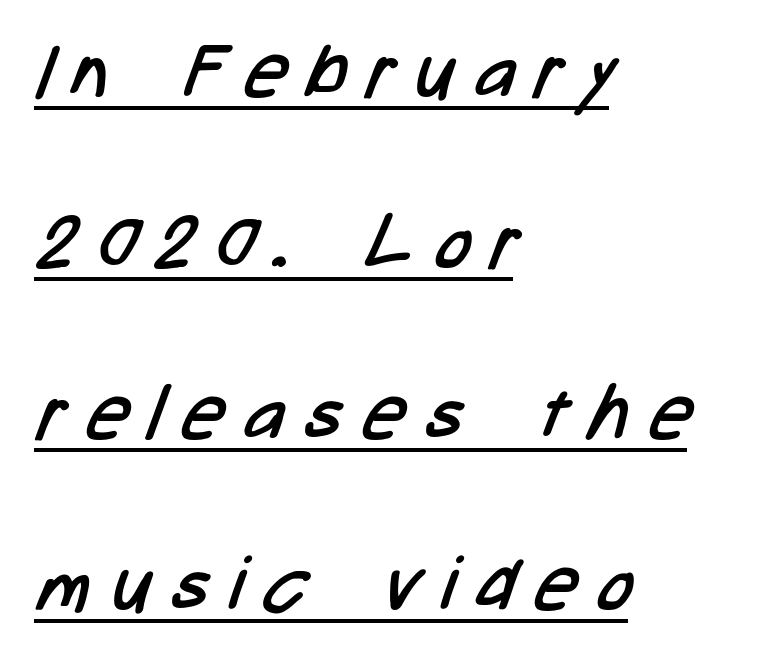
Q: Is the text bold? A: No.
Q: Is the typeface a serif or a sans-serif typeface? A: Sans-serif.
Q: Is the text underlined? A: Yes.
Q: How is the paragraph aligned? A: Left-aligned.
Q: Is the spacing between letters normal or unusually wide? A: Unusually wide.
Q: Is the spacing between lines tight, normal or loose? A: Loose.
Q: Width (condensed, normal, or wide)? A: Condensed.
Q: Stroke contrast? A: Low.
Q: x-height? A: Medium.
Q: Monospaced? A: No.
